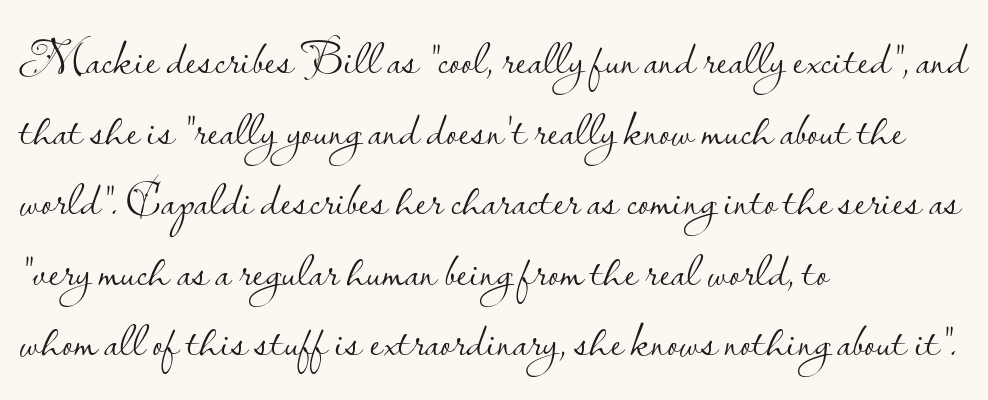
The paragraph has a hard left edge and a soft right edge. Interline gaps are of average width in this sample. The face used here is proportionally spaced, like ordinary book or web type. The text was rendered using a sans face with plain stroke endings.
